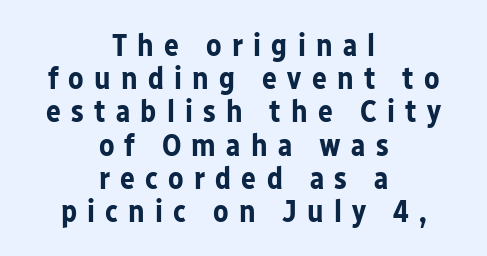
{"serif": "no", "italic": "no", "bold": "yes", "weight": "bold", "width": "normal", "stroke_contrast": "low", "x_height": "medium", "monospaced": "no", "underline": "no", "align": "center", "line_spacing": "tight", "line_spacing_ratio": 1.07, "letter_spacing": "wide", "letter_spacing_em": 0.33, "glyph_px": 31}
